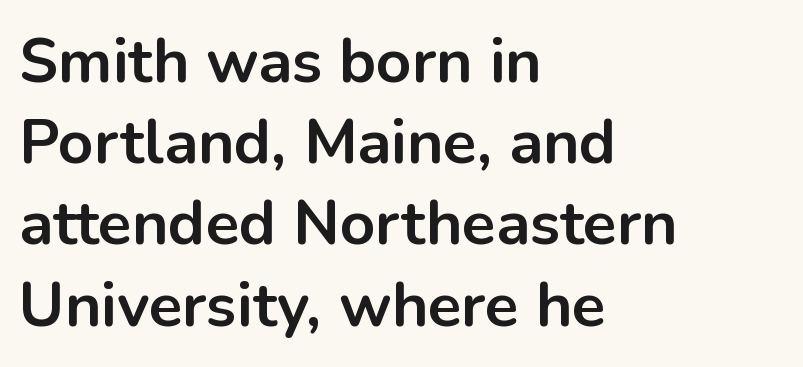
The image shows 62 px bold sans-serif type, upright; set left-aligned, normal line spacing (1.31x), normal letter spacing, not underlined; low stroke contrast and a medium x-height.
